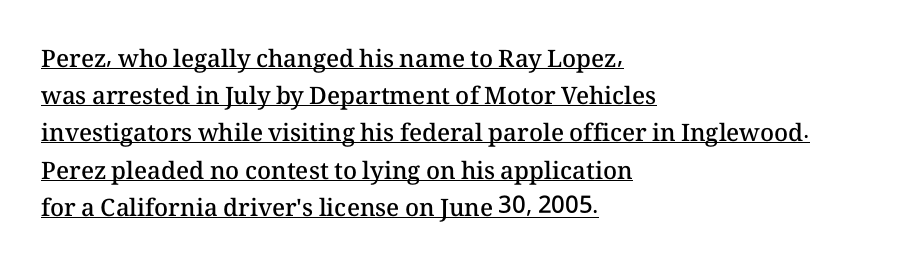
The image shows 24 px text type, upright; set left-aligned, normal line spacing (1.55x), normal letter spacing, underlined.
